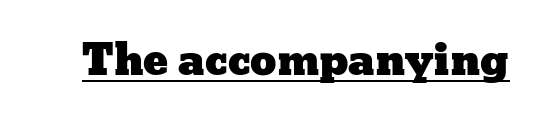
Default kerning and tracking; the words read as compact shapes. Tall strokes in this sample are plumb rather than angled. Looks like someone drew a line under every word here. Each letter keeps its own natural width here, so spacing adapts to shape.
